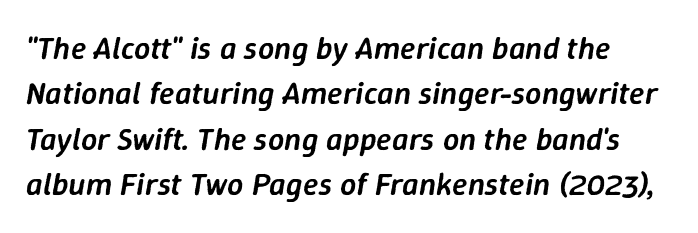
{"italic": "yes", "lean": "right", "slant_degrees": 9, "bold": "semi", "weight": "semibold", "width": "normal", "stroke_contrast": "low", "x_height": "medium", "monospaced": "no", "underline": "no", "line_spacing": "normal", "line_spacing_ratio": 1.42, "letter_spacing": "normal", "letter_spacing_em": 0.0, "glyph_px": 32}
